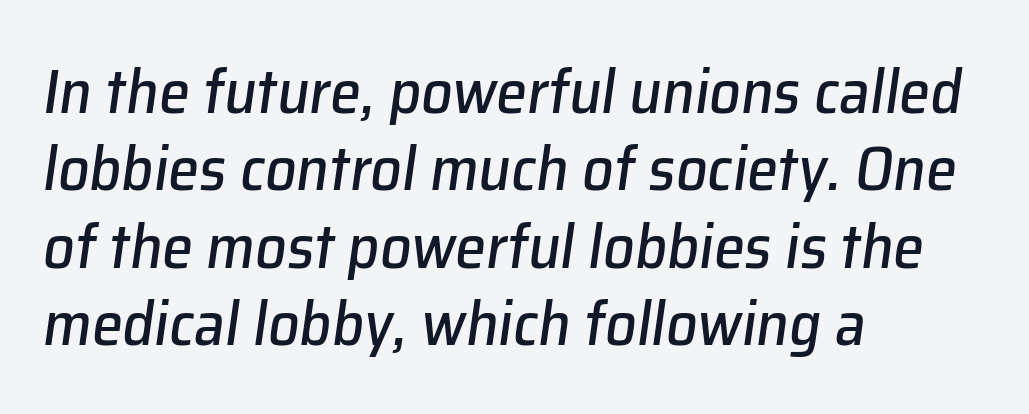
Q: Is the text italic (slanted)? A: Yes, it leans right by about 8 degrees.
Q: Is the text underlined? A: No.
Q: How is the paragraph aligned? A: Left-aligned.
Q: Is the spacing between letters normal or unusually wide? A: Normal.
Q: Is the spacing between lines tight, normal or loose? A: Normal.
Q: Width (condensed, normal, or wide)? A: Normal.
Q: Stroke contrast? A: Low.
Q: x-height? A: Medium.
Q: Monospaced? A: No.
